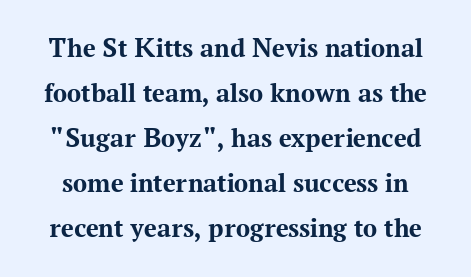
The image shows 28 px bold serif type, upright; set normal line spacing (1.61x), normal letter spacing, not underlined; medium stroke contrast and a medium x-height.
